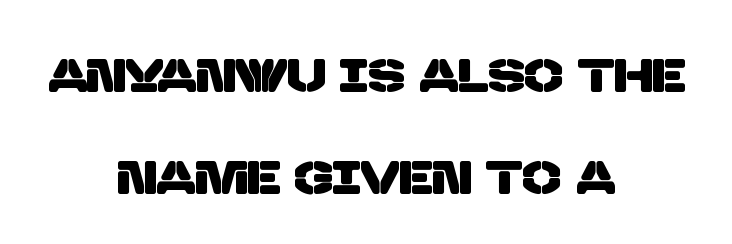
The image shows 46 px sans-serif type; set centered, loose line spacing (2.21x), normal letter spacing, not underlined; low stroke contrast and a large x-height.
